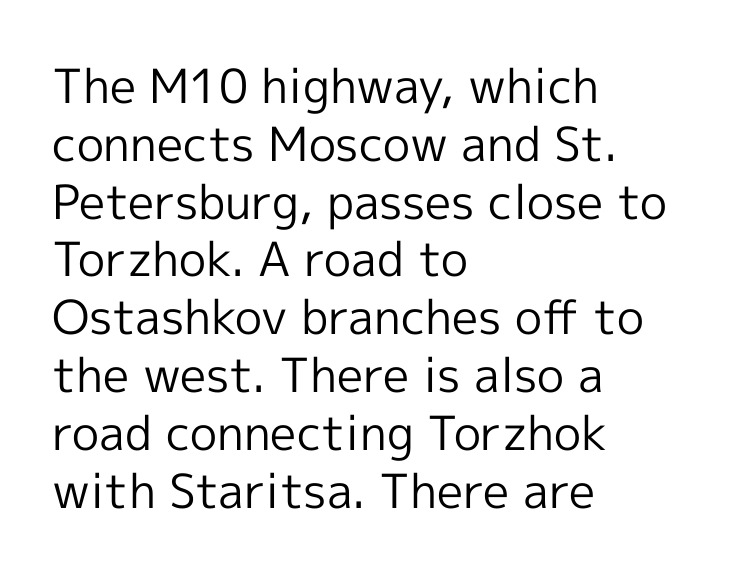
{"serif": "no", "italic": "no", "bold": "no", "weight": "regular", "width": "normal", "x_height": "medium", "monospaced": "no", "underline": "no", "align": "left", "line_spacing_ratio": 1.23, "letter_spacing": "normal", "letter_spacing_em": 0.0, "glyph_px": 47}
